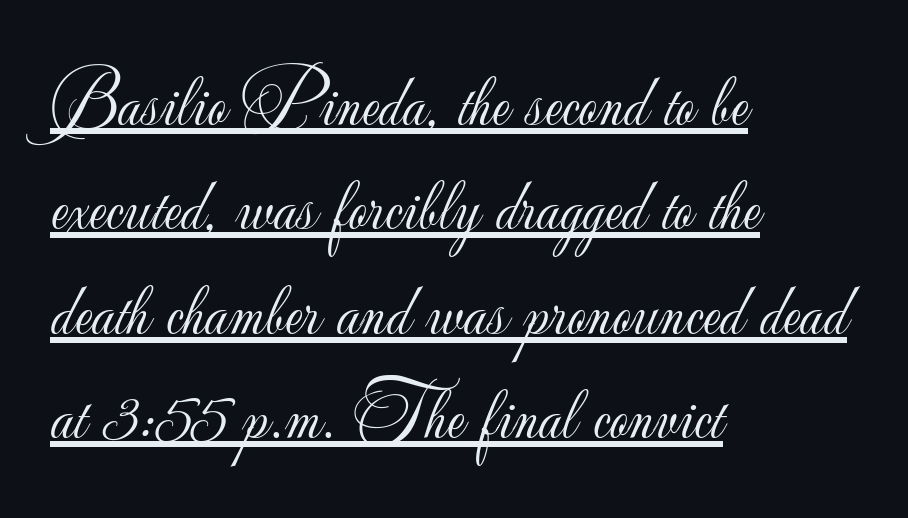
The image shows 74 px light sans-serif type; set left-aligned, normal line spacing (1.41x), normal letter spacing, underlined; low stroke contrast and a small x-height.
